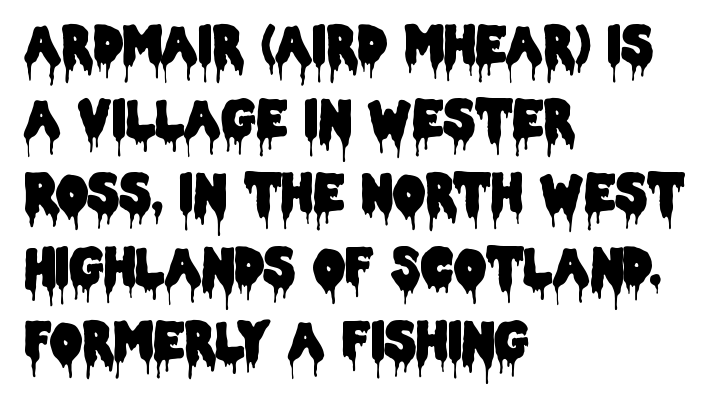
{"serif": "no", "italic": "no", "width": "condensed", "stroke_contrast": "low", "x_height": "large", "monospaced": "no", "underline": "no", "align": "left", "line_spacing": "normal", "line_spacing_ratio": 1.48, "letter_spacing": "normal", "letter_spacing_em": 0.0, "glyph_px": 50}
